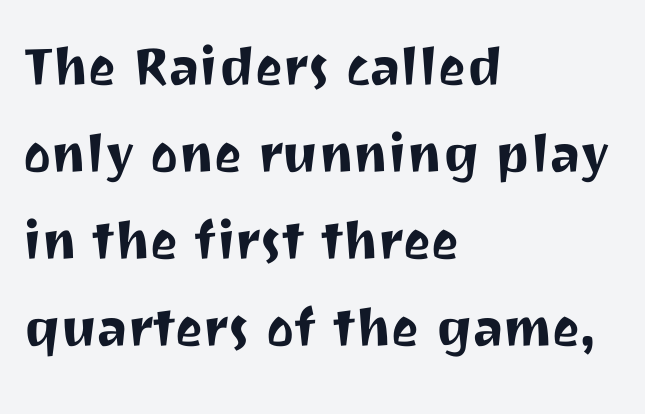
Q: Is the text italic (slanted)? A: No, it is upright.
Q: Is the typeface a serif or a sans-serif typeface? A: Sans-serif.
Q: Is the text underlined? A: No.
Q: How is the paragraph aligned? A: Left-aligned.
Q: Is the spacing between letters normal or unusually wide? A: Normal.
Q: Is the spacing between lines tight, normal or loose? A: Normal.
Q: Width (condensed, normal, or wide)? A: Normal.
Q: Stroke contrast? A: Medium.
Q: x-height? A: Medium.
Q: Monospaced? A: No.
